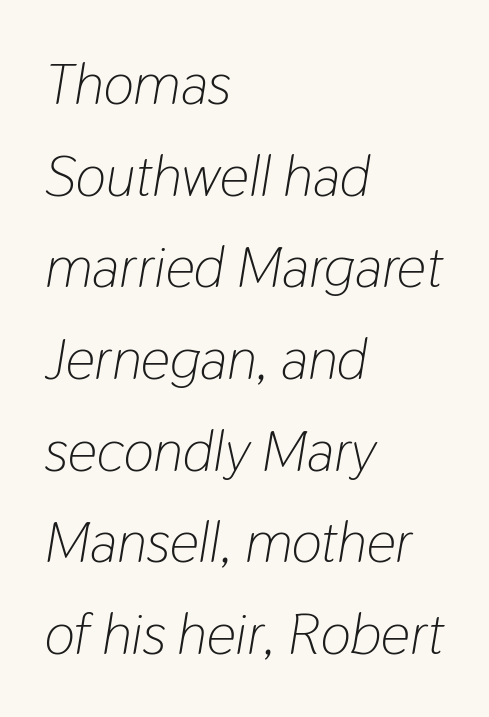
{"italic": "yes", "lean": "right", "slant_degrees": 9, "bold": "no", "weight": "light", "width": "condensed", "stroke_contrast": "low", "x_height": "medium", "monospaced": "no", "underline": "no", "align": "left", "line_spacing": "normal", "line_spacing_ratio": 1.58, "letter_spacing": "normal", "letter_spacing_em": 0.0, "glyph_px": 58}
